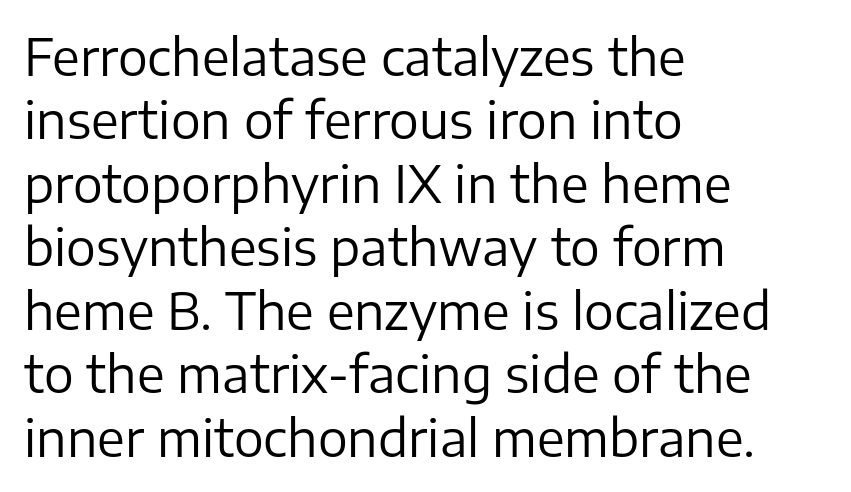
The image shows 50 px regular-weight sans-serif type, upright; set left-aligned, normal line spacing (1.27x), normal letter spacing, not underlined; low stroke contrast and a medium x-height.
